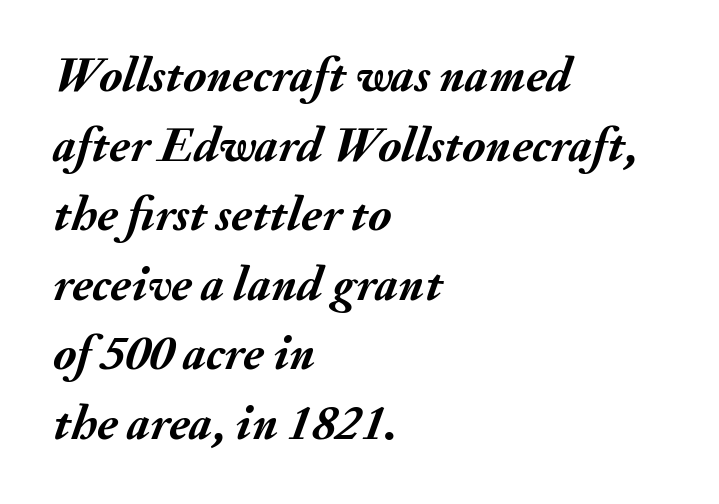
The image shows 49 px semibold type, italic (leaning right); set left-aligned, normal line spacing (1.42x), normal letter spacing, not underlined; medium stroke contrast and a small x-height.
